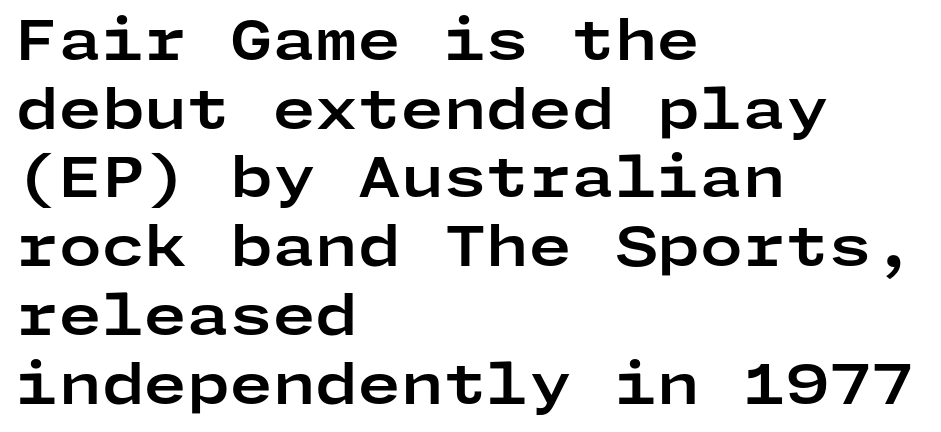
Lines of text with bare space underneath. A classic flush-left, rag-right setting is used for this passage. Nobody touched the tracking dial on this one. Leading matches the norm, producing a regular column.
